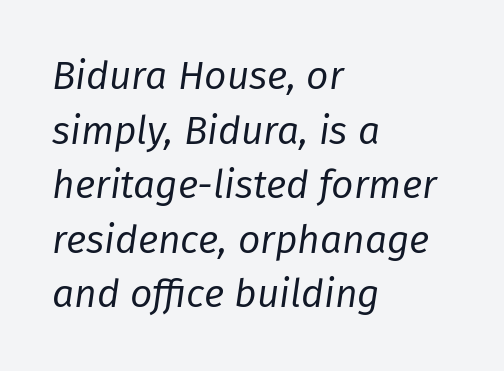
The rows are spaced the way most documents space them. These glyphs show unthickened strokes, regular width or finer. Style check: oblique. Looks like regular typesetting: each glyph gets only the width it needs. The gap between lines stays unmarked. Horizontally, the lines are justified to the leading edge only.
